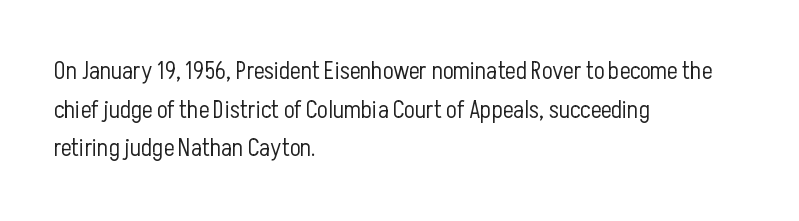
The image shows 25 px text type, upright; set left-aligned, normal line spacing (1.55x), normal letter spacing, not underlined.
